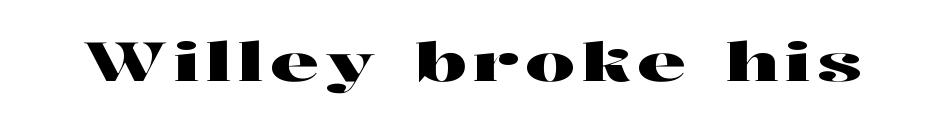
{"serif": "yes", "italic": "no", "width": "wide", "stroke_contrast": "high", "x_height": "medium", "monospaced": "no", "underline": "no", "glyph_px": 55}
